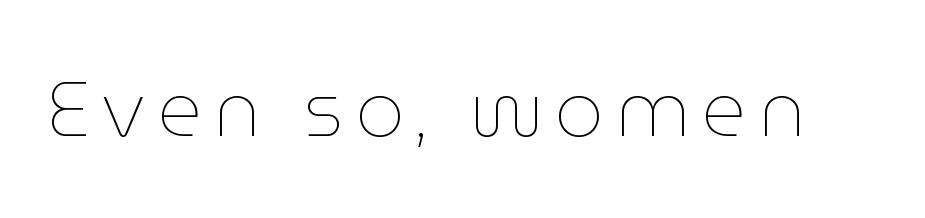
{"italic": "no", "bold": "no", "weight": "thin", "width": "normal", "stroke_contrast": "low", "x_height": "medium", "monospaced": "no", "underline": "no", "glyph_px": 77}
